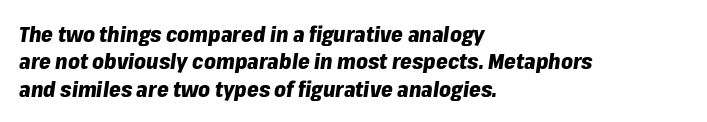
{"italic": "yes", "lean": "right", "slant_degrees": 8, "bold": "yes", "underline": "no", "align": "left", "line_spacing": "normal", "line_spacing_ratio": 1.3, "letter_spacing": "normal", "letter_spacing_em": 0.0, "glyph_px": 21}
